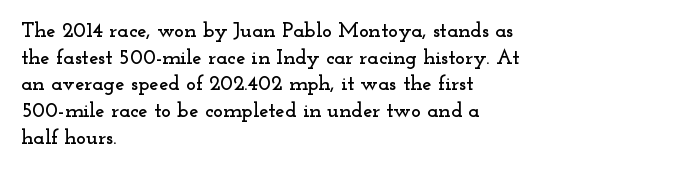
Successive baselines arrive at the customary interval. The space directly below the letters is spotless. The face used here is rendered with its standard letterfit. The rendering anchors every line to the left-hand side.
